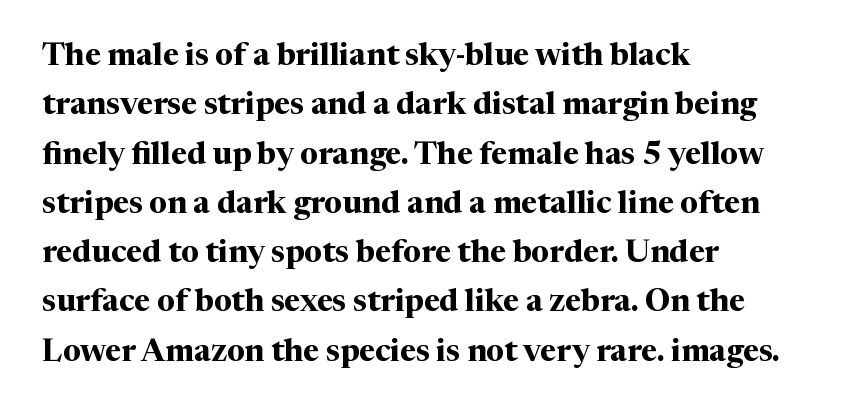
Students, note that the glyphs here touch the page at normal intervals. Honestly, there is no underline to notice here at all. When letters stand straight like this, we call the style roman or upright. Little horizontal feet cap the strokes, marking this as serif type. Horizontally, the lines are justified to the leading edge only.
